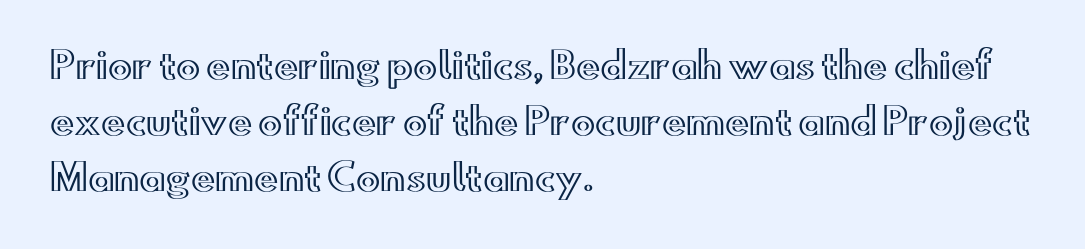
Q: Is the text italic (slanted)? A: No, it is upright.
Q: Is the text underlined? A: No.
Q: How is the paragraph aligned? A: Left-aligned.
Q: Is the spacing between letters normal or unusually wide? A: Normal.
Q: Is the spacing between lines tight, normal or loose? A: Normal.
Q: Width (condensed, normal, or wide)? A: Wide.
Q: x-height? A: Small.
Q: Monospaced? A: No.
